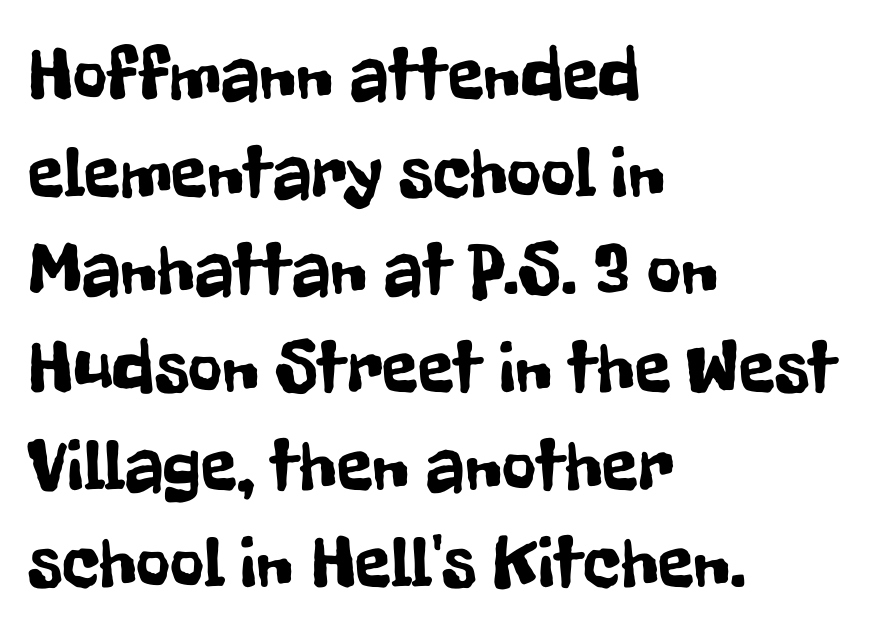
Inter-character spacing is left at the font's built-in metrics. You could not count columns in this text — the font is proportionally spaced. Rendered with straight, roman letterforms. The space beneath each line is pristine and unruled.
